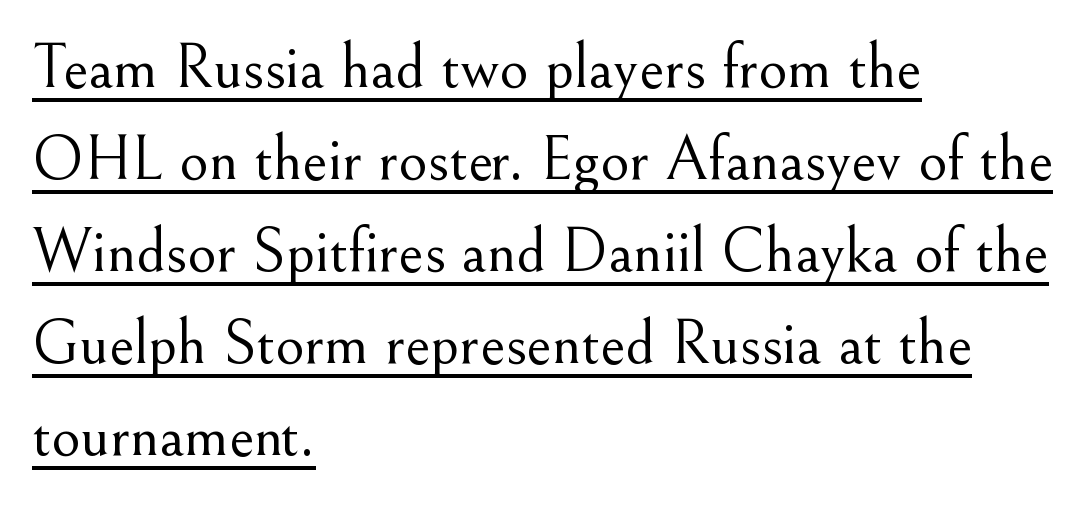
The image shows 63 px light serif type, upright; set left-aligned, normal line spacing (1.46x), normal letter spacing, underlined; medium stroke contrast and a small x-height.
